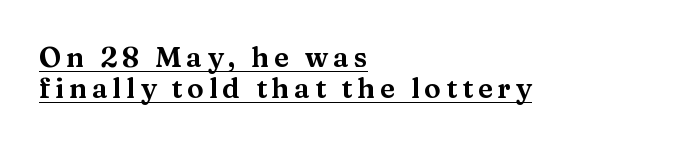
{"serif": "yes", "italic": "no", "width": "wide", "stroke_contrast": "medium", "x_height": "medium", "monospaced": "no", "underline": "yes", "align": "left", "line_spacing": "tight", "line_spacing_ratio": 1.12, "glyph_px": 28}
